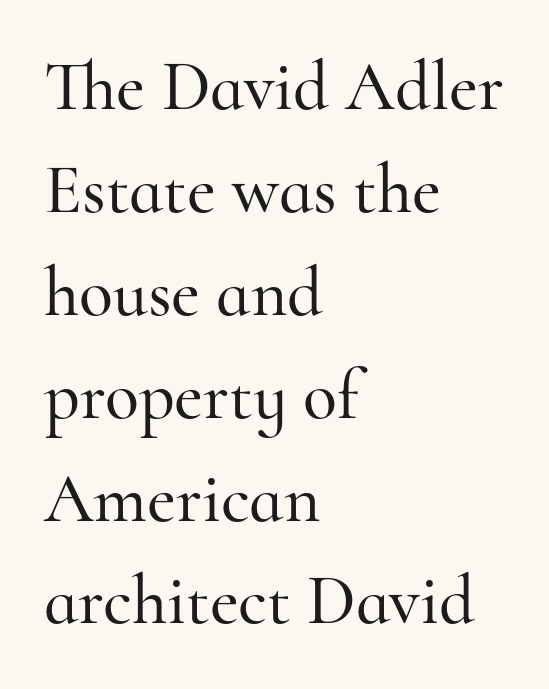
In terms of posture, this sample is upright. Underline: absent. Summary of vertical rhythm: regular, with standard interline spacing. This is serif lettering, the kind often seen in printed books.
